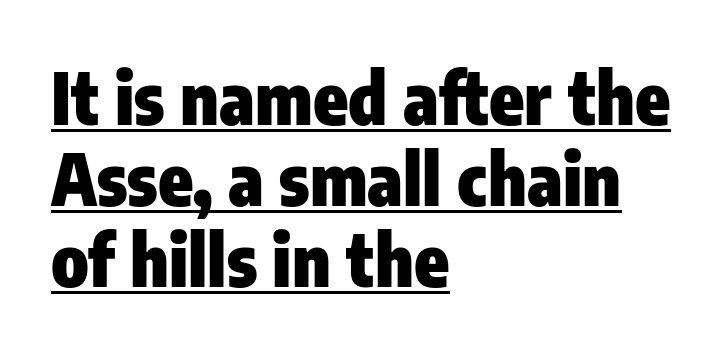
The image shows 71 px heavy, condensed sans-serif type, upright; set left-aligned, tight line spacing (1.14x), normal letter spacing, underlined; low stroke contrast and a medium x-height.
